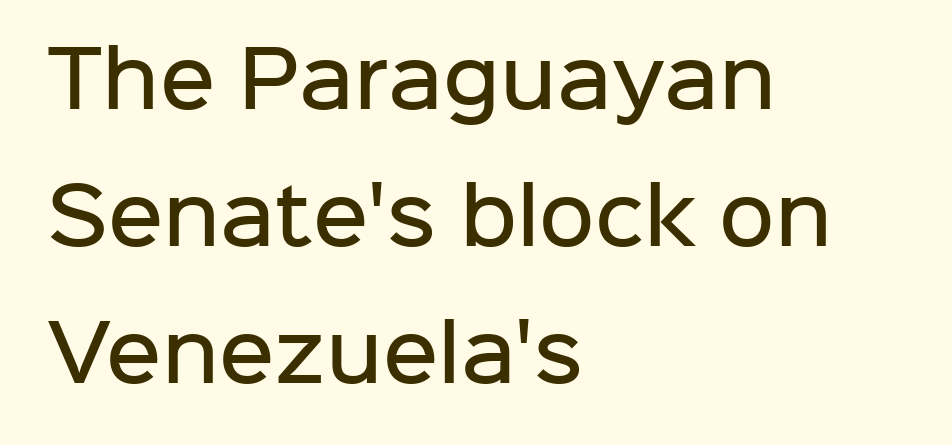
{"serif": "no", "italic": "no", "bold": "semi", "weight": "semibold", "width": "normal", "stroke_contrast": "low", "x_height": "medium", "monospaced": "no", "underline": "no", "align": "left", "line_spacing_ratio": 1.8, "letter_spacing": "normal", "letter_spacing_em": 0.0, "glyph_px": 76}
